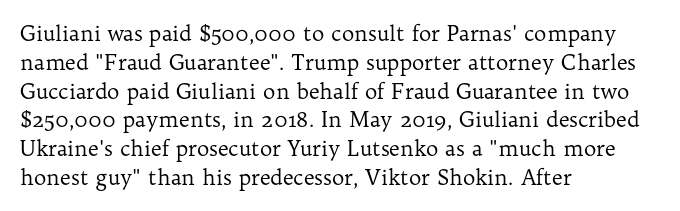
Q: Is the text bold? A: No.
Q: Is the text italic (slanted)? A: No, it is upright.
Q: Is the text underlined? A: No.
Q: How is the paragraph aligned? A: Left-aligned.
Q: Is the spacing between letters normal or unusually wide? A: Normal.
Q: Is the spacing between lines tight, normal or loose? A: Normal.
